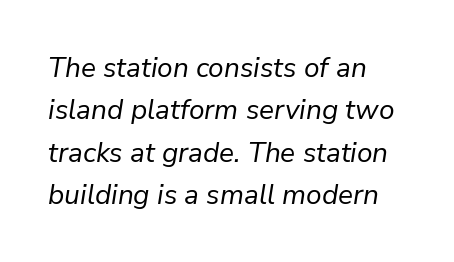
The face used here is rendered with its standard letterfit. Decoration check: the copy has no underline. Is the stroke heavy? The answer is a plain regular-or-lighter. Layout note: lines flush left.
